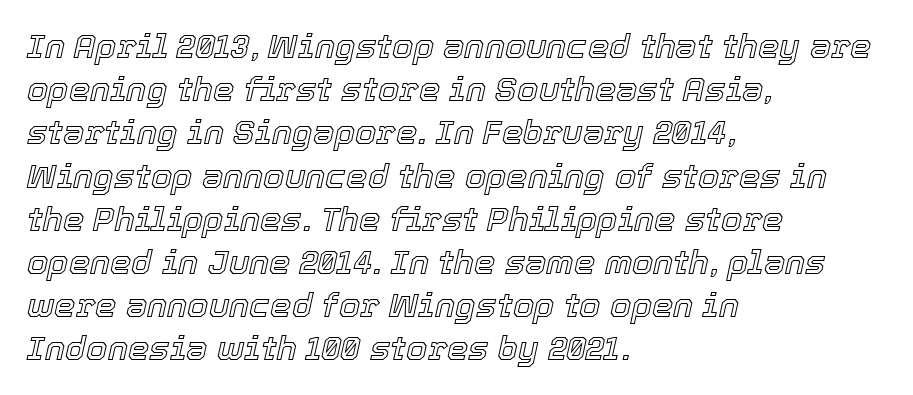
{"italic": "yes", "lean": "right", "slant_degrees": 12, "width": "normal", "x_height": "medium", "monospaced": "no", "underline": "no", "align": "left", "line_spacing": "normal", "line_spacing_ratio": 1.27, "letter_spacing": "normal", "letter_spacing_em": 0.0, "glyph_px": 34}
